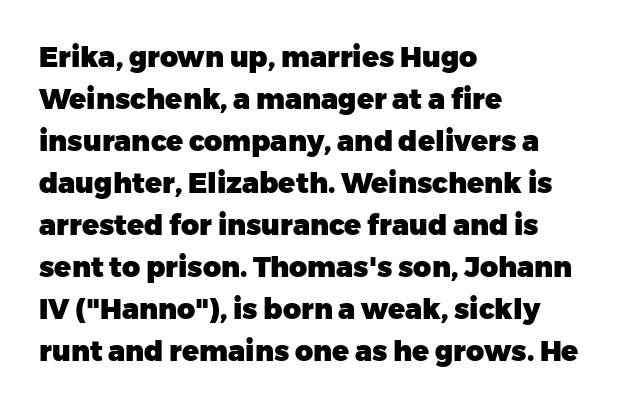
Normally led — the rows are evenly, conventionally spaced. A roman cut, with each character standing at attention. Each word holds together tightly as a unit, with standard inter-letter gaps. Unlike a traditional serif, this face leaves its strokes unadorned.
